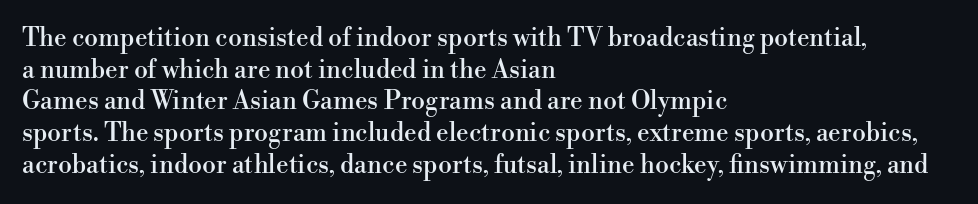
The rows are spaced the way most documents space them. No extra tracking has been applied to these lines. Which margin do the lines hug? The left one — the right edge is uneven. The gap between lines stays unmarked. If you drew a line through each stem, it would be perfectly vertical.
